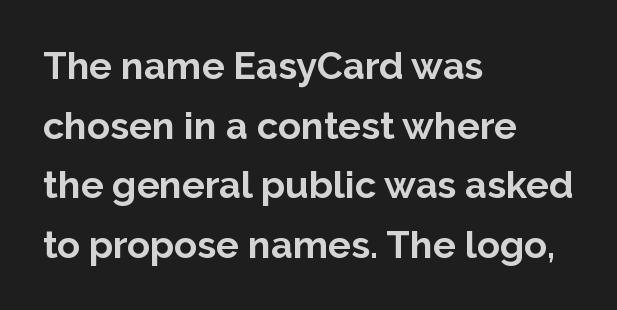
Q: Is the text bold? A: Yes.
Q: Is the text italic (slanted)? A: No, it is upright.
Q: Is the typeface a serif or a sans-serif typeface? A: Sans-serif.
Q: Is the text underlined? A: No.
Q: How is the paragraph aligned? A: Left-aligned.
Q: Is the spacing between letters normal or unusually wide? A: Normal.
Q: Is the spacing between lines tight, normal or loose? A: Normal.
Q: Width (condensed, normal, or wide)? A: Normal.
Q: Stroke contrast? A: Low.
Q: x-height? A: Medium.
Q: Monospaced? A: No.
